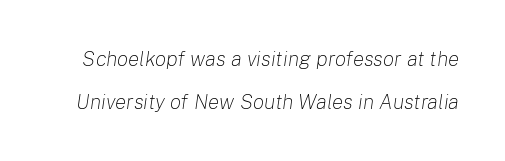
The image shows 21 px text type, italic (leaning right); set loose line spacing (2.06x), normal letter spacing, not underlined.
